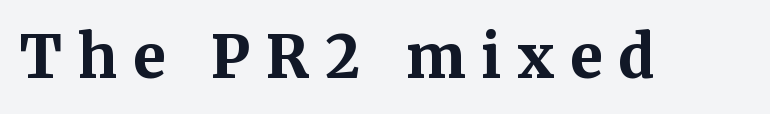
The image shows 59 px bold serif type, upright; set unusually wide letter spacing (+0.27 em), not underlined; medium stroke contrast and a medium x-height.
